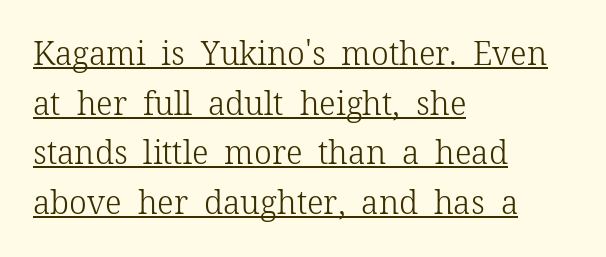
{"serif": "yes", "italic": "no", "bold": "no", "weight": "light", "width": "normal", "stroke_contrast": "low", "x_height": "medium", "monospaced": "no", "underline": "yes", "align": "left", "line_spacing": "normal", "line_spacing_ratio": 1.55, "letter_spacing": "normal", "letter_spacing_em": 0.0, "glyph_px": 32}
